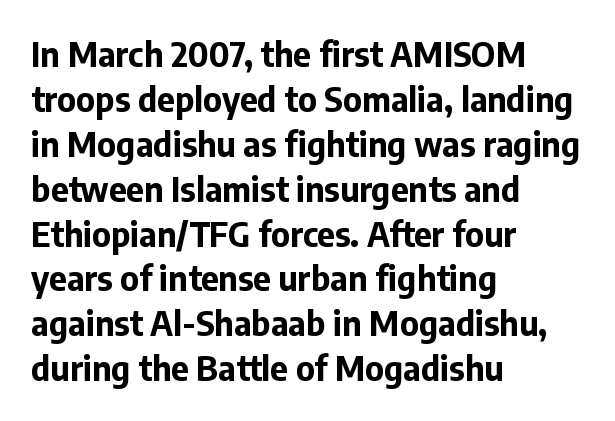
The image shows 34 px bold sans-serif type, upright; set left-aligned, normal line spacing (1.32x), normal letter spacing, not underlined; low stroke contrast and a medium x-height.
